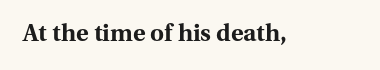
What stands out about the letter spacing? Nothing — it is the standard amount. Upright lettering throughout. Bold? Absolutely — the strokes are thick and heavy. The glyphs are unaccompanied by any horizontal stroke below them.
